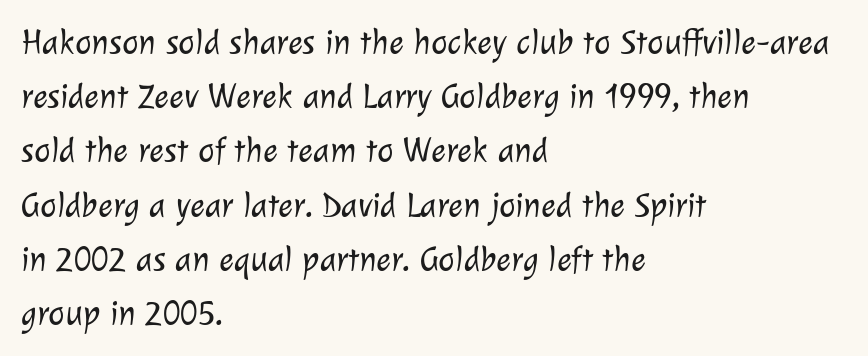
{"serif": "no", "bold": "no", "weight": "light", "width": "normal", "stroke_contrast": "low", "x_height": "medium", "monospaced": "no", "underline": "no", "align": "left", "line_spacing": "normal", "line_spacing_ratio": 1.55, "letter_spacing": "normal", "letter_spacing_em": 0.0, "glyph_px": 35}
